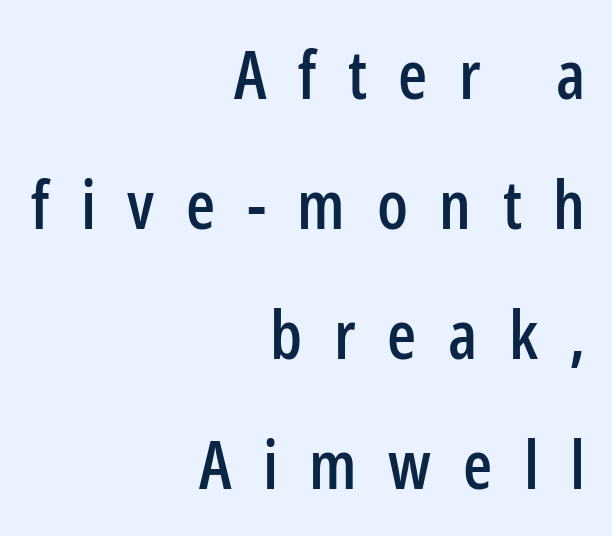
{"serif": "no", "italic": "no", "width": "condensed", "stroke_contrast": "low", "x_height": "medium", "monospaced": "no", "underline": "no", "align": "right", "line_spacing": "loose", "line_spacing_ratio": 1.94, "letter_spacing": "wide", "letter_spacing_em": 0.47, "glyph_px": 67}
